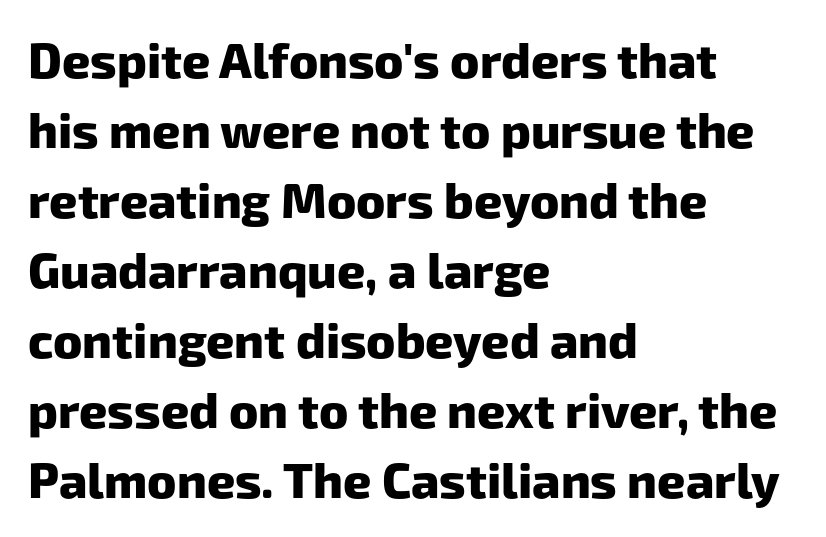
Q: Is the text bold? A: Yes.
Q: Is the typeface a serif or a sans-serif typeface? A: Sans-serif.
Q: Is the text underlined? A: No.
Q: How is the paragraph aligned? A: Left-aligned.
Q: Is the spacing between letters normal or unusually wide? A: Normal.
Q: Is the spacing between lines tight, normal or loose? A: Normal.
Q: Width (condensed, normal, or wide)? A: Normal.
Q: Stroke contrast? A: Low.
Q: x-height? A: Medium.
Q: Monospaced? A: No.
